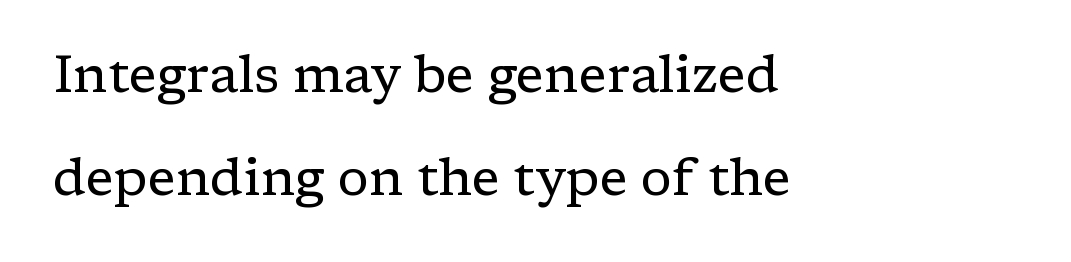
The image shows 52 px regular-weight serif type, upright; set left-aligned, loose line spacing (1.98x), normal letter spacing, not underlined; low stroke contrast and a medium x-height.
